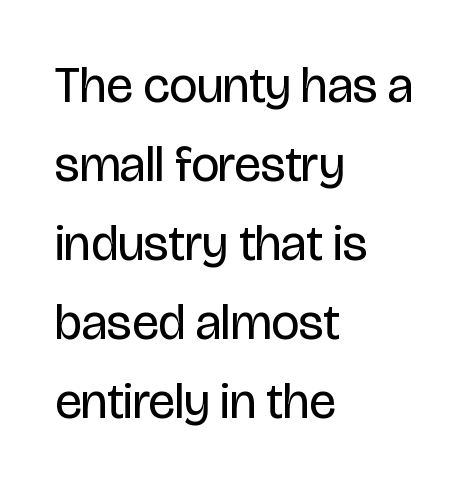
What stands out about the letter spacing? Nothing — it is the standard amount. Each letter keeps its own natural width here, so spacing adapts to shape. A clean baseline with only descenders dipping below it. Notice how descenders clear the ascenders below comfortably — that's standard leading. Ordinary non-slanted type is in use. The typesetting does not lean heavy: it is not bold.
